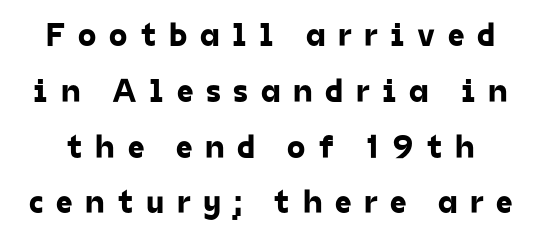
Q: Is the typeface a serif or a sans-serif typeface? A: Sans-serif.
Q: Is the text underlined? A: No.
Q: Is the spacing between letters normal or unusually wide? A: Unusually wide.
Q: Is the spacing between lines tight, normal or loose? A: Normal.
Q: Width (condensed, normal, or wide)? A: Normal.
Q: Stroke contrast? A: Low.
Q: x-height? A: Medium.
Q: Monospaced? A: No.
